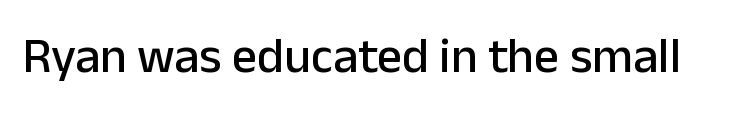
Q: Is the text italic (slanted)? A: No, it is upright.
Q: Is the typeface a serif or a sans-serif typeface? A: Sans-serif.
Q: Is the text underlined? A: No.
Q: Is the spacing between letters normal or unusually wide? A: Normal.
Q: Width (condensed, normal, or wide)? A: Normal.
Q: Stroke contrast? A: Low.
Q: x-height? A: Medium.
Q: Monospaced? A: No.
